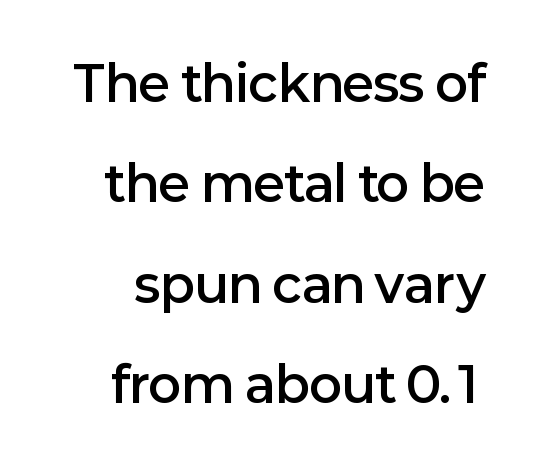
The image shows 49 px semibold sans-serif type, upright; set loose line spacing (2.05x), normal letter spacing, not underlined; low stroke contrast and a medium x-height.
